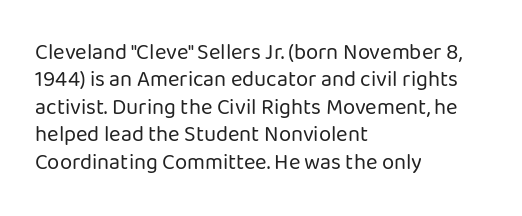
Counters stay open thanks to moderate or lighter strokes. All the whitespace from short lines collects on the right. Normally led — the rows are evenly, conventionally spaced. The glyphs are unaccompanied by any horizontal stroke below them.
